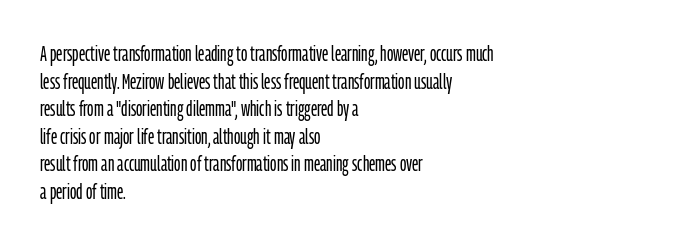
{"italic": "no", "bold": "no", "underline": "no", "align": "left", "line_spacing": "normal", "line_spacing_ratio": 1.31, "letter_spacing": "normal", "letter_spacing_em": 0.0, "glyph_px": 21}
